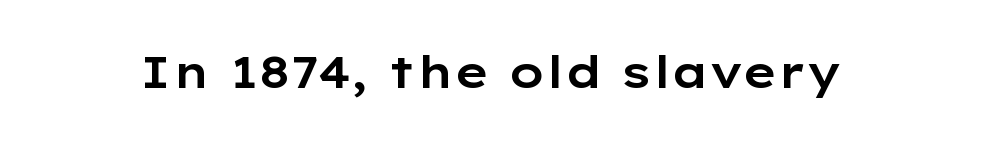
{"serif": "no", "italic": "no", "width": "wide", "stroke_contrast": "low", "x_height": "medium", "monospaced": "no", "underline": "no", "letter_spacing": "normal", "letter_spacing_em": 0.0, "glyph_px": 45}
